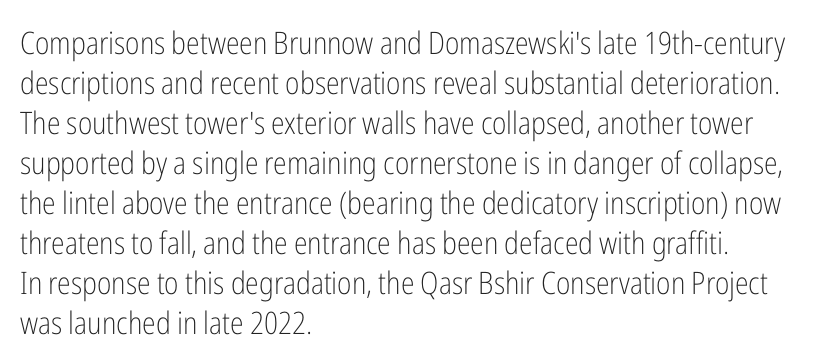
Q: Is the text bold? A: No.
Q: Is the text italic (slanted)? A: No, it is upright.
Q: Is the typeface a serif or a sans-serif typeface? A: Sans-serif.
Q: Is the text underlined? A: No.
Q: How is the paragraph aligned? A: Left-aligned.
Q: Is the spacing between letters normal or unusually wide? A: Normal.
Q: Is the spacing between lines tight, normal or loose? A: Normal.
Q: Width (condensed, normal, or wide)? A: Condensed.
Q: Stroke contrast? A: Low.
Q: x-height? A: Medium.
Q: Monospaced? A: No.
